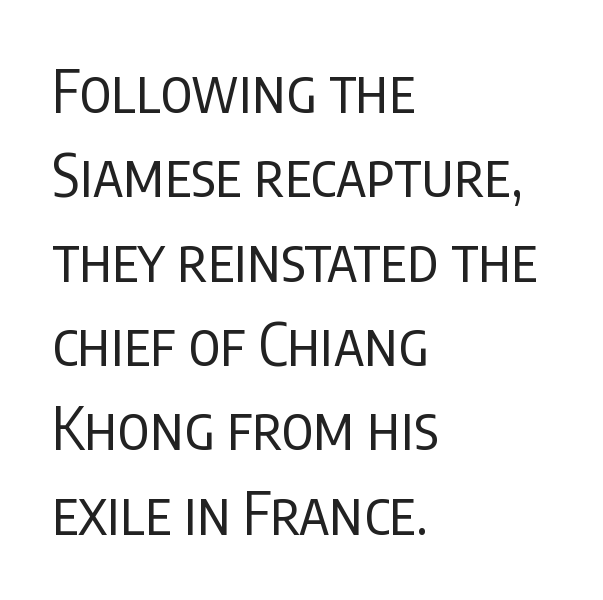
{"serif": "no", "italic": "no", "bold": "no", "weight": "regular", "width": "condensed", "stroke_contrast": "low", "x_height": "large", "monospaced": "no", "underline": "no", "align": "left", "line_spacing": "normal", "line_spacing_ratio": 1.43, "letter_spacing": "normal", "letter_spacing_em": 0.0, "glyph_px": 59}
